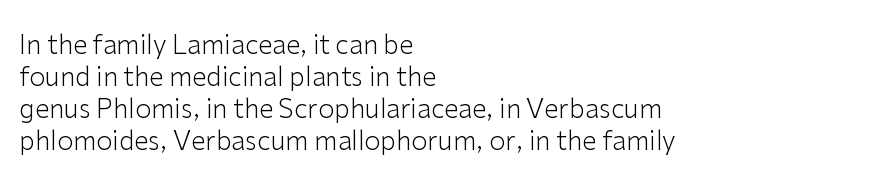
{"italic": "no", "bold": "no", "underline": "no", "align": "left", "line_spacing_ratio": 1.23, "letter_spacing": "normal", "letter_spacing_em": 0.0, "glyph_px": 26}
